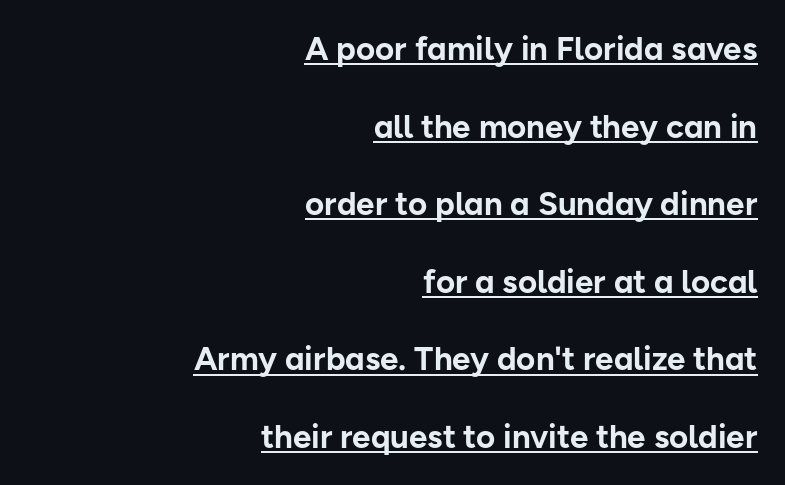
Q: Is the text bold? A: Yes.
Q: Is the text italic (slanted)? A: No, it is upright.
Q: Is the typeface a serif or a sans-serif typeface? A: Sans-serif.
Q: Is the text underlined? A: Yes.
Q: How is the paragraph aligned? A: Right-aligned.
Q: Is the spacing between letters normal or unusually wide? A: Normal.
Q: Is the spacing between lines tight, normal or loose? A: Loose.
Q: Width (condensed, normal, or wide)? A: Normal.
Q: Stroke contrast? A: Low.
Q: x-height? A: Medium.
Q: Monospaced? A: No.
